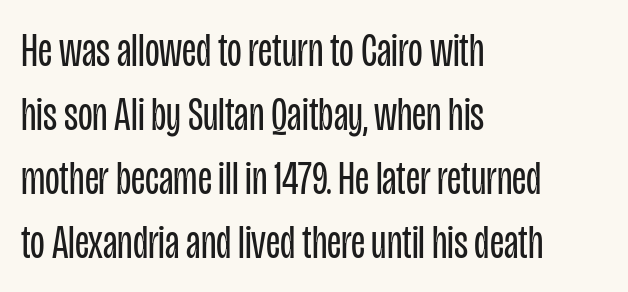
The image shows 48 px regular-weight, condensed sans-serif type, upright; set left-aligned, normal line spacing (1.33x), normal letter spacing, not underlined; low stroke contrast and a large x-height.
